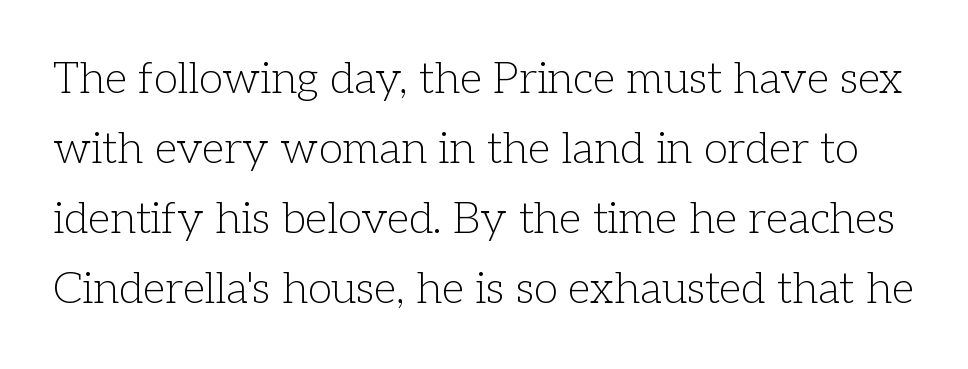
{"serif": "yes", "italic": "no", "bold": "no", "weight": "light", "width": "normal", "stroke_contrast": "low", "x_height": "medium", "monospaced": "no", "underline": "no", "line_spacing": "normal", "line_spacing_ratio": 1.59, "letter_spacing": "normal", "letter_spacing_em": 0.0, "glyph_px": 44}
